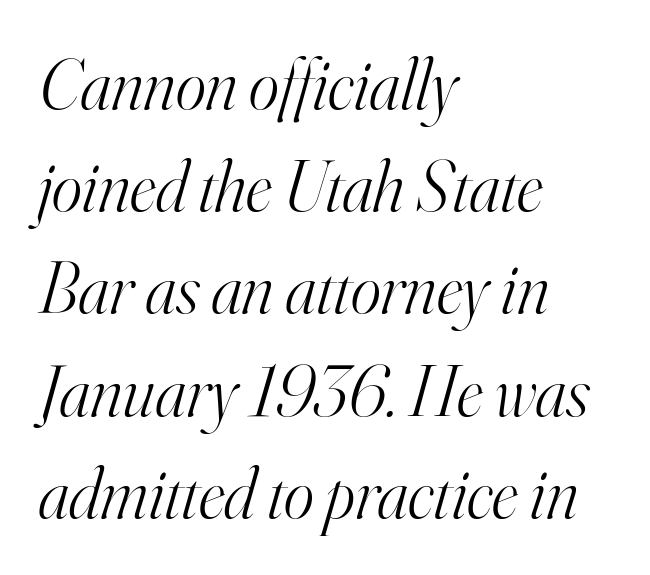
Q: Is the text bold? A: No.
Q: Is the text italic (slanted)? A: Yes, it leans right by about 16 degrees.
Q: Is the typeface a serif or a sans-serif typeface? A: Serif.
Q: Is the text underlined? A: No.
Q: How is the paragraph aligned? A: Left-aligned.
Q: Is the spacing between letters normal or unusually wide? A: Normal.
Q: Is the spacing between lines tight, normal or loose? A: Normal.
Q: Width (condensed, normal, or wide)? A: Normal.
Q: Stroke contrast? A: High.
Q: x-height? A: Small.
Q: Monospaced? A: No.
